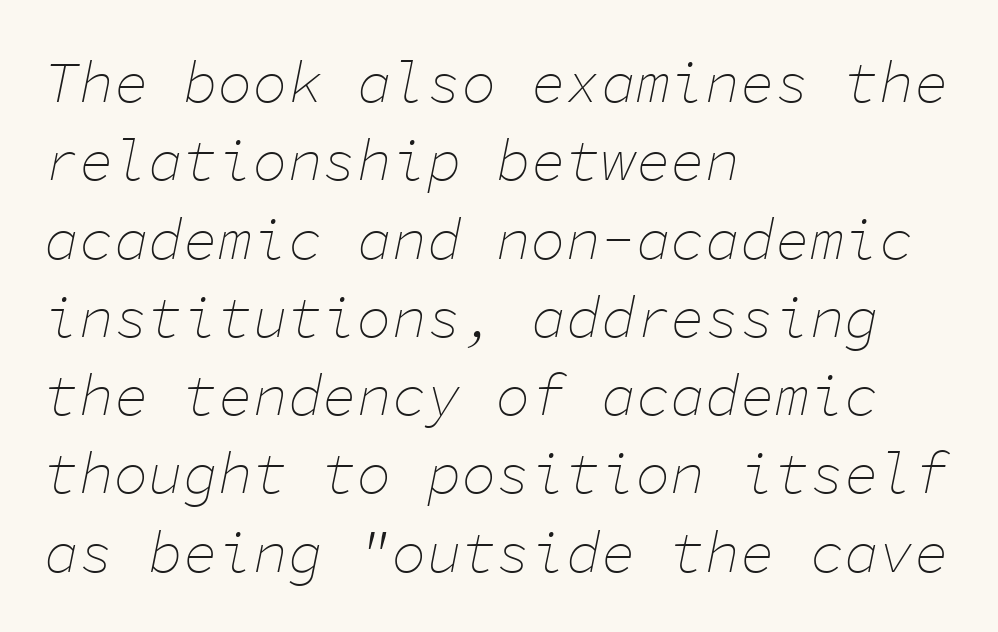
The area under the type is left untouched. The typography opts for an oblique posture over an upright one. These lines are rendered in a fixed-pitch font. The typesetter chose a ragged-right arrangement here. Whoever set this chose a conventional vertical rhythm. The letters sit at their default tracking, neither squeezed nor spread.
